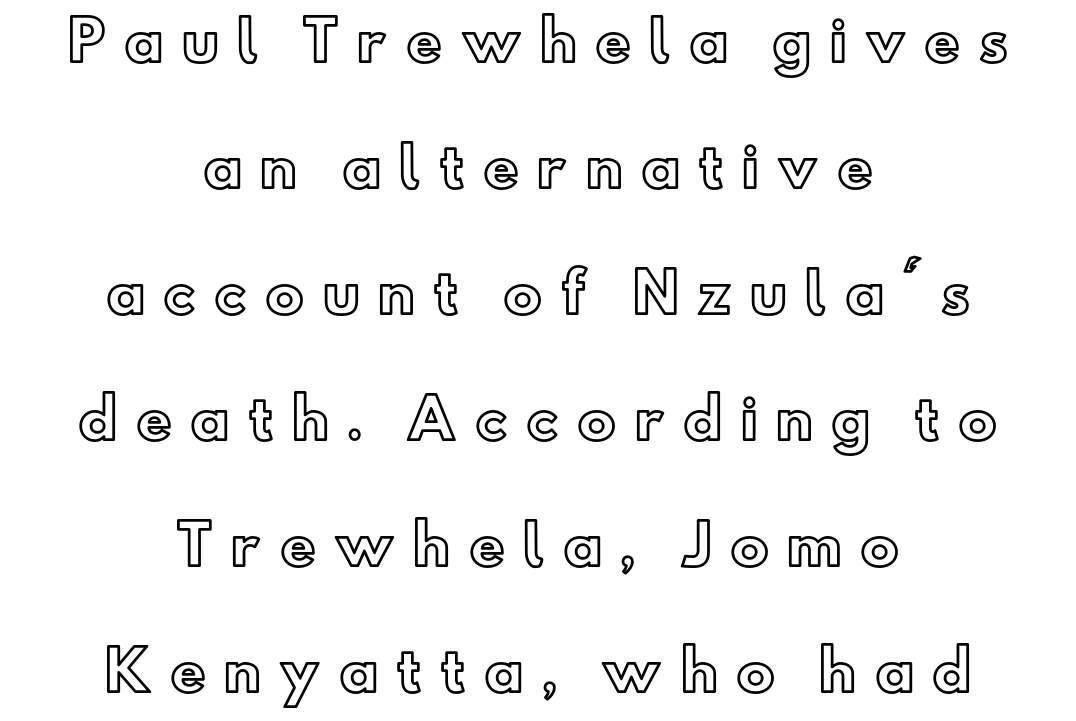
The image shows 55 px text type, upright; set centered, loose line spacing (2.29x), unusually wide letter spacing (+0.33 em), not underlined; a small x-height.
